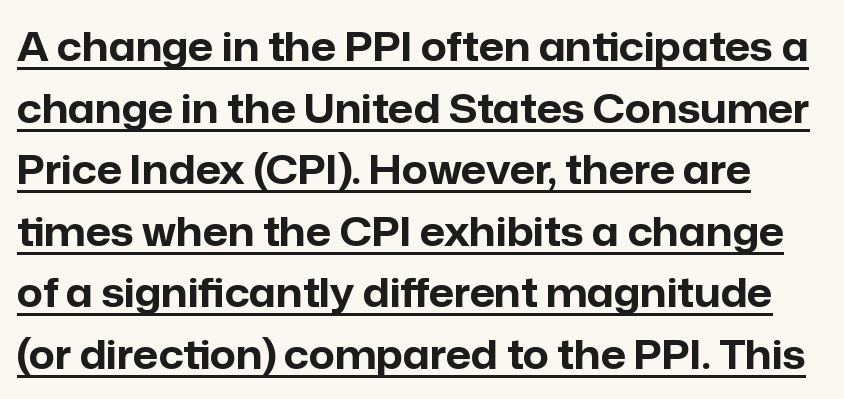
{"serif": "no", "italic": "no", "bold": "yes", "weight": "bold", "width": "normal", "stroke_contrast": "low", "x_height": "medium", "monospaced": "no", "underline": "yes", "line_spacing": "normal", "line_spacing_ratio": 1.54, "letter_spacing": "normal", "letter_spacing_em": 0.0, "glyph_px": 40}
